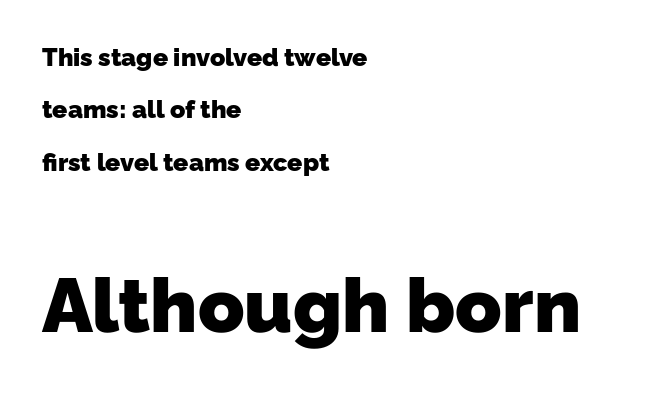
The image shows 76 px heavy sans-serif type; set left-aligned, loose line spacing (2.1x), normal letter spacing, not underlined; the second (bottom) block is 3.04x larger; low stroke contrast and a medium x-height.
